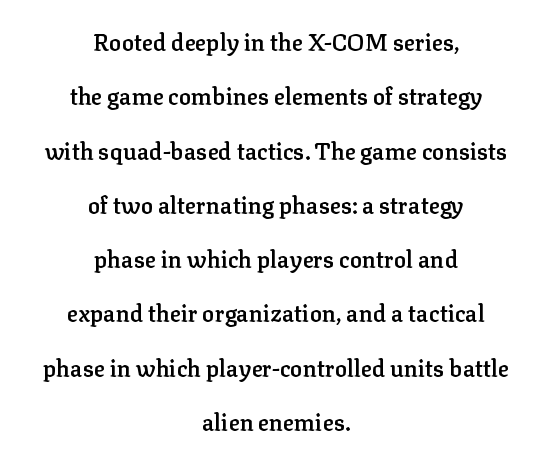
The image shows 23 px text type, upright; set centered, loose line spacing (2.36x), normal letter spacing, not underlined.
